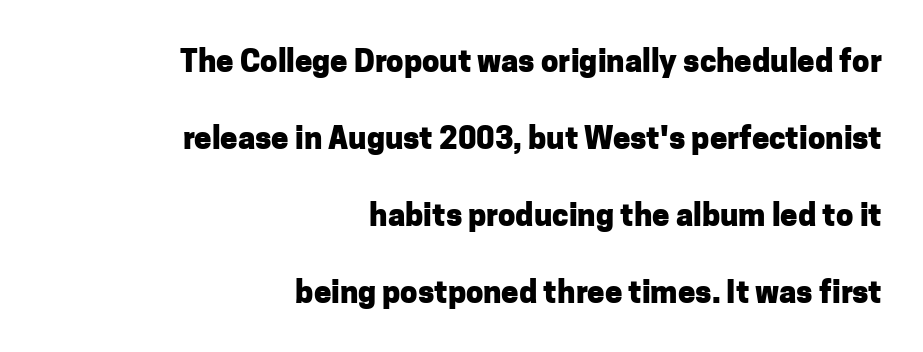
{"serif": "no", "italic": "no", "bold": "yes", "weight": "heavy", "width": "normal", "stroke_contrast": "low", "x_height": "medium", "monospaced": "no", "underline": "no", "align": "right", "line_spacing": "loose", "line_spacing_ratio": 2.48, "letter_spacing": "normal", "letter_spacing_em": 0.0, "glyph_px": 31}
